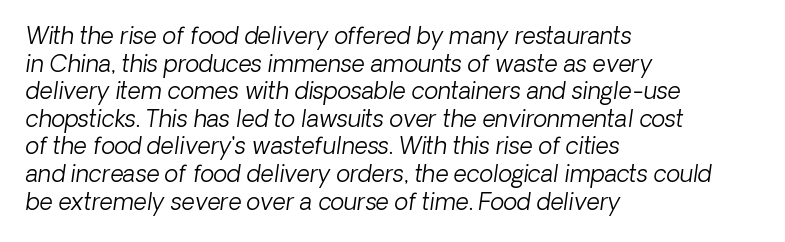
Has an underline been added? It has not. The rendering applies a slant to the glyphs. If you drew a ruler down the left edge, every line would touch it. This is not heavy type; no bold has been used. Students, note that the glyphs here touch the page at normal intervals.
